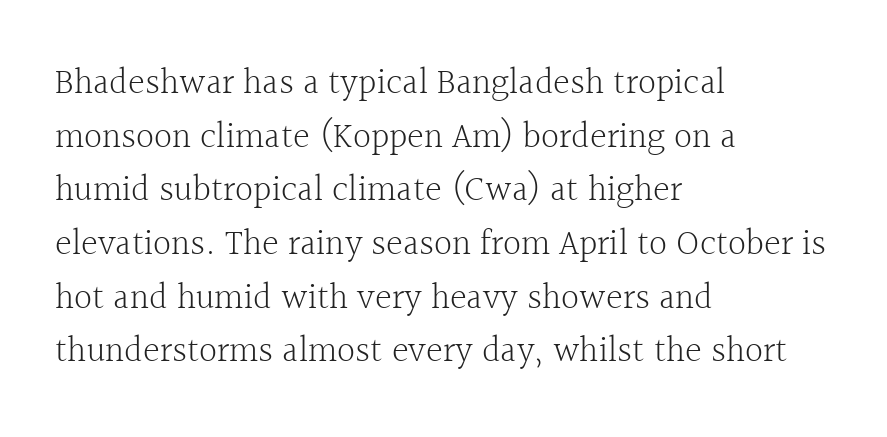
{"serif": "yes", "italic": "no", "bold": "no", "weight": "light", "width": "normal", "x_height": "medium", "monospaced": "no", "underline": "no", "align": "left", "line_spacing": "normal", "line_spacing_ratio": 1.49, "letter_spacing": "normal", "letter_spacing_em": 0.0, "glyph_px": 36}
